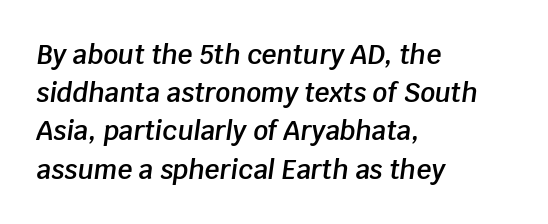
Teacher's note: observe the even left margin — that is flush-left alignment. How are the letters spaced? Ordinarily, with no added tracking. I'd describe the lettering as semibold — firm but not a full bold. The gap between lines stays unmarked.
